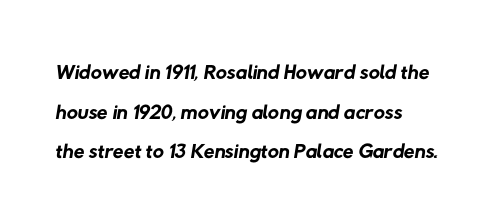
The image shows 31 px regular-weight sans-serif type; set left-aligned, normal line spacing (1.28x), normal letter spacing, not underlined; low stroke contrast and a medium x-height.
